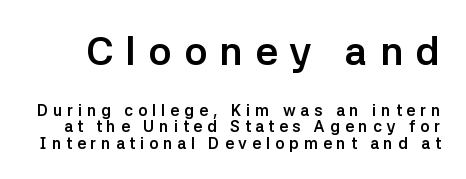
The image shows 40 px semibold sans-serif type, upright; set tight line spacing (1.04x), unusually wide letter spacing (+0.3 em), not underlined; the first (top) block is 2.5x larger; low stroke contrast and a medium x-height.
